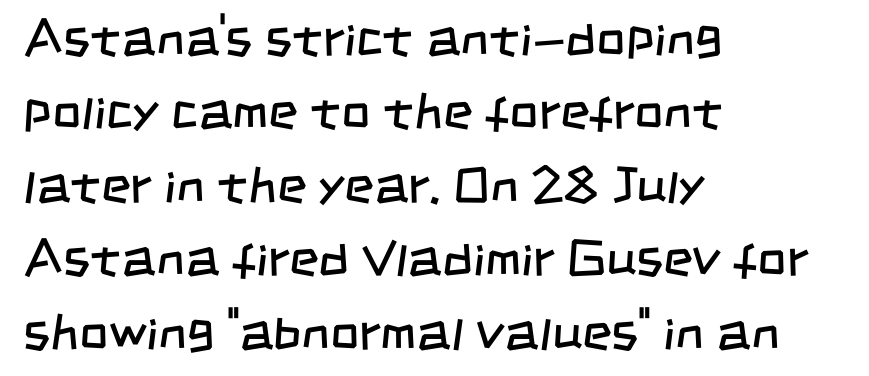
The image shows 51 px regular-weight, condensed sans-serif type; set left-aligned, normal line spacing (1.44x), normal letter spacing, not underlined; low stroke contrast and a large x-height.
